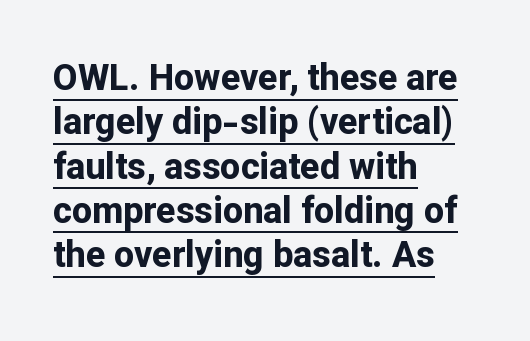
This sample uses plain, unmodified letter spacing. Varying glyph widths throughout — classic text-font behaviour. Grotesque or geometric, the face here clearly has no serifs. The face used here has the dense, thick strokes of a bold. Left-aligned paragraph, ragged on the right. Caption: lettering with a line underneath.
